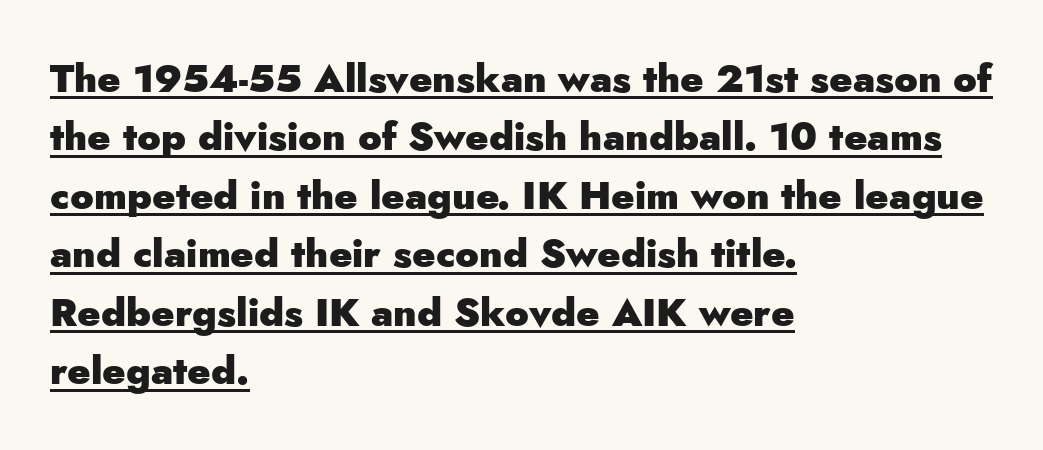
The image shows 39 px heavy sans-serif type, upright; set left-aligned, normal line spacing (1.5x), normal letter spacing, underlined; low stroke contrast and a small x-height.
